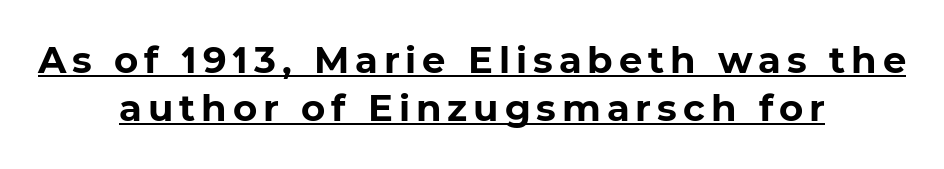
The image shows 37 px bold sans-serif type; set centered, normal line spacing (1.31x), underlined; low stroke contrast and a medium x-height.
